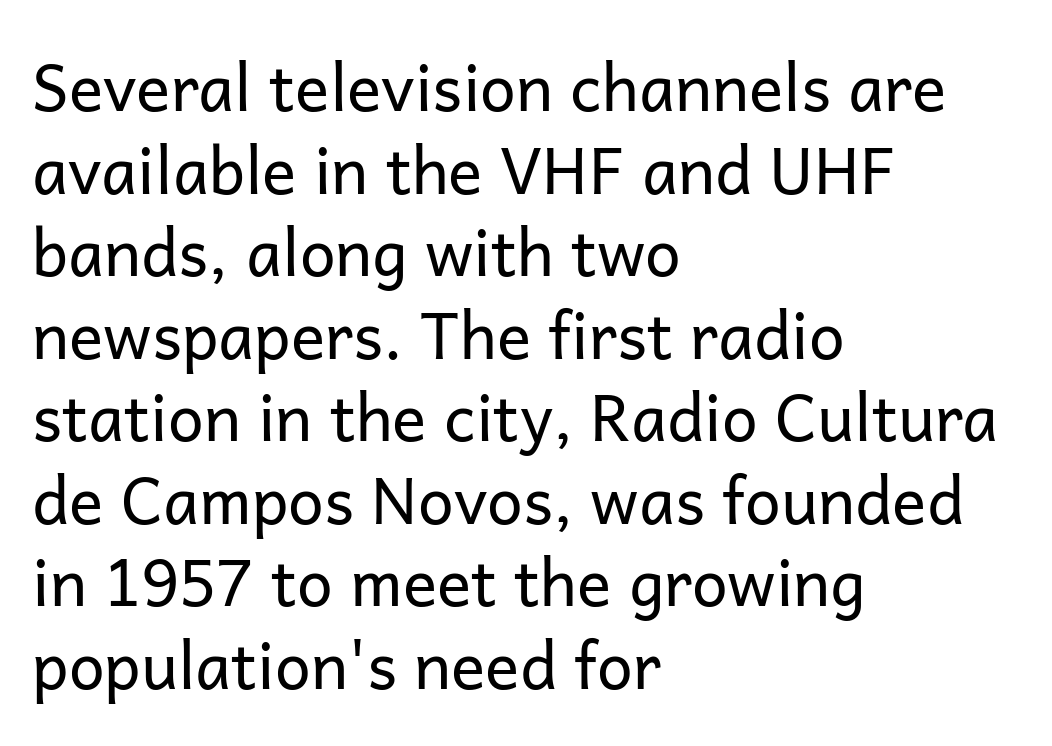
{"serif": "no", "italic": "no", "bold": "no", "weight": "regular", "width": "normal", "stroke_contrast": "low", "x_height": "medium", "monospaced": "no", "underline": "no", "align": "left", "line_spacing": "normal", "line_spacing_ratio": 1.29, "letter_spacing": "normal", "letter_spacing_em": 0.0, "glyph_px": 64}
